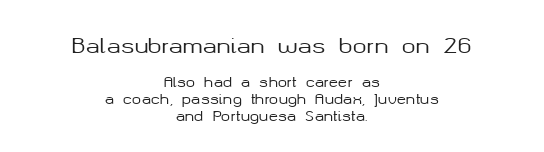
Of the two passages, the one on top uses the larger point size. Typeset on center — no edge is straight. Nope, not italic — everything's standing straight. You could call the tracking neutral — neither tight nor loose. Underline: absent.
